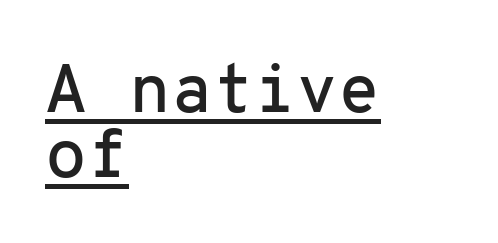
Serif or sans? Sans — the stroke terminals are bare. This rendering leaves character spacing at its baseline value. Short and long lines alike share a common starting point at left. Ascenders rise straight up at ninety degrees. Underlining? Definitely there. The block of text is dense from top to bottom, with scant space between rows.
